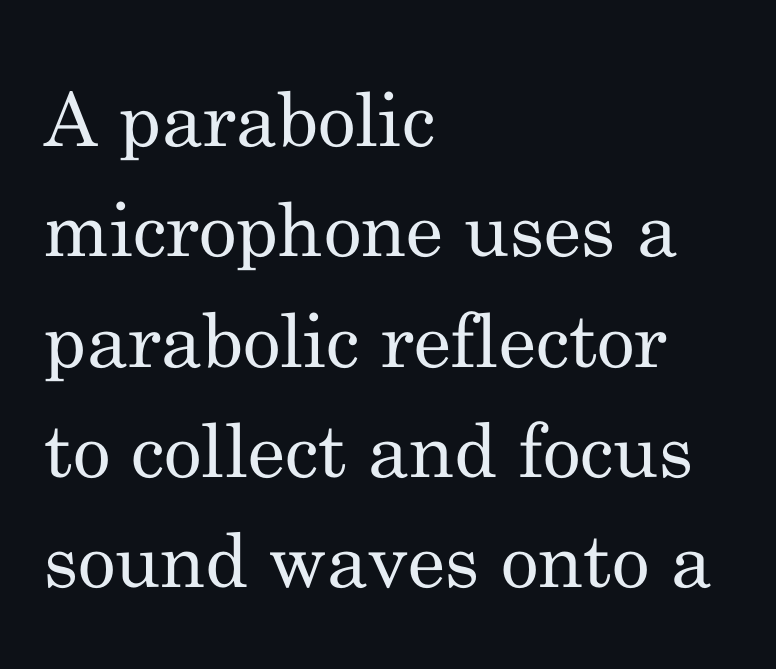
This sample keeps an unexceptional amount of space between lines. Do the characters align in a grid? No, the font is proportional. The space directly below the letters is spotless. Notice how the passage keeps a crisp vertical edge on the left only.
